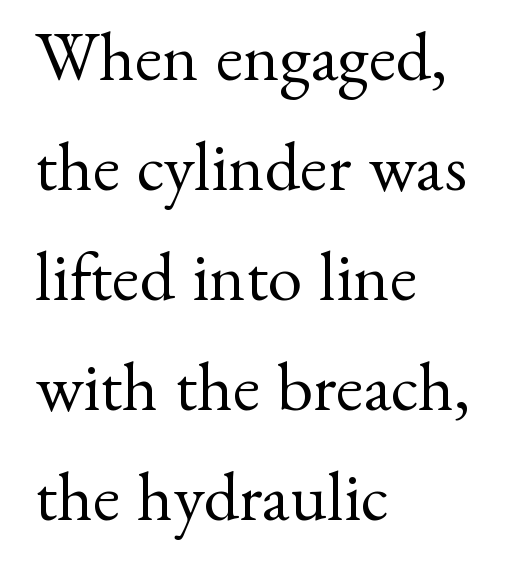
Unbolded letterforms with no extra heft. The lines sit at an ordinary, default distance from one another. Typographically, this falls in the serif category. Posture: straight, roman, zero tilt. The passage shown is typed in a proportional face where columns would drift.
